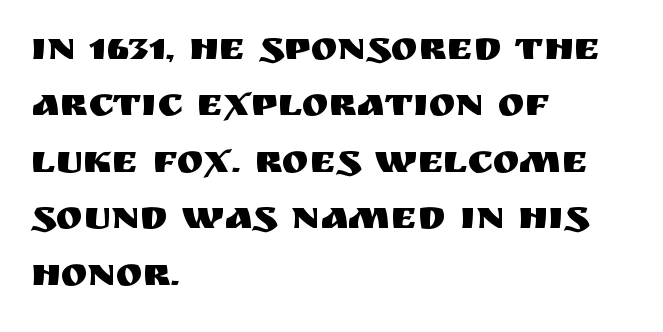
The image shows 40 px sans-serif type, upright; set left-aligned, normal line spacing (1.41x), normal letter spacing, not underlined; medium stroke contrast and a large x-height.
